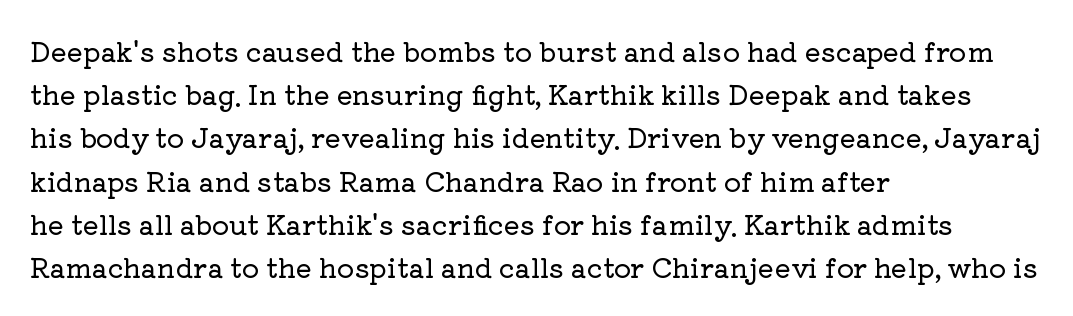
{"italic": "no", "underline": "no", "align": "left", "line_spacing": "normal", "line_spacing_ratio": 1.6, "letter_spacing": "normal", "letter_spacing_em": 0.0, "glyph_px": 27}
